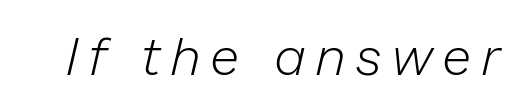
No word sits above an underline. Looks like regular typesetting: each glyph gets only the width it needs. Yep, that's italic — everything's leaning. Tracking value appears strongly positive — letters spread wide. The strokes are not fattened; the text isn't bold.
